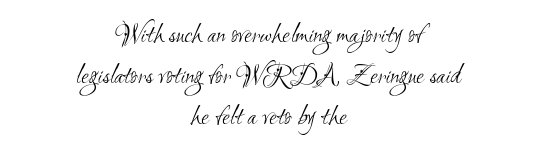
Is the block centered? Yes — each line is placed symmetrically about the middle. The letters advance in unequal steps, a hallmark of proportional type. Anything drawn beneath the words? Only blank space. Is the type heavy? It reads as light-to-regular instead.
